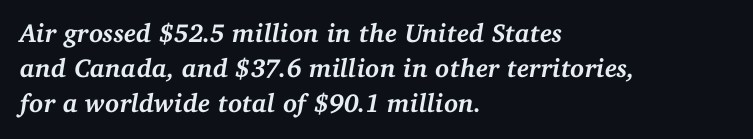
Q: Is the text bold? A: Yes.
Q: Is the text italic (slanted)? A: Yes, it leans right by about 11 degrees.
Q: Is the text underlined? A: No.
Q: How is the paragraph aligned? A: Left-aligned.
Q: Is the spacing between letters normal or unusually wide? A: Normal.
Q: Is the spacing between lines tight, normal or loose? A: Normal.
